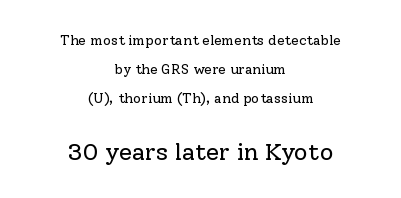
The gaps between neighbouring characters are ordinary and unremarkable. These lines stand farther apart than default settings would place them. The strip under each line holds only bare page. Size contrast runs from small at the top to large at the bottom. This is not heavy type; no bold has been used. Which margin do the lines hug? Neither — every line sits in the middle.
